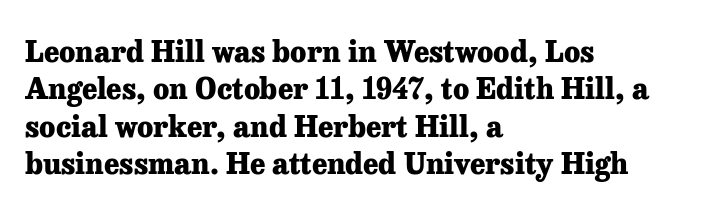
Q: Is the text bold? A: Yes.
Q: Is the text italic (slanted)? A: No, it is upright.
Q: Is the typeface a serif or a sans-serif typeface? A: Serif.
Q: Is the text underlined? A: No.
Q: How is the paragraph aligned? A: Left-aligned.
Q: Is the spacing between letters normal or unusually wide? A: Normal.
Q: Is the spacing between lines tight, normal or loose? A: Normal.
Q: Width (condensed, normal, or wide)? A: Normal.
Q: Stroke contrast? A: Low.
Q: x-height? A: Medium.
Q: Monospaced? A: No.
